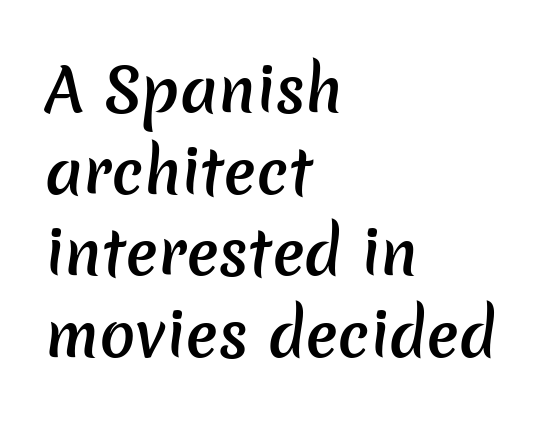
{"serif": "no", "bold": "semi", "weight": "semibold", "width": "normal", "stroke_contrast": "low", "x_height": "medium", "monospaced": "no", "underline": "no", "align": "left", "line_spacing": "normal", "line_spacing_ratio": 1.36, "letter_spacing": "normal", "letter_spacing_em": 0.0, "glyph_px": 60}
